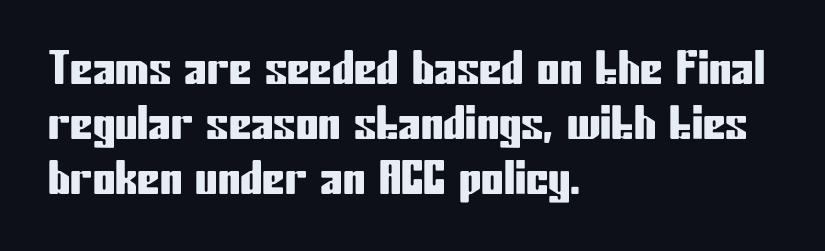
You could call the tracking neutral — neither tight nor loose. Nobody drew a line under any word here. The compositor pushed each line to the left boundary. You can tell from the bare stems that sans-serif type was used. Posture: straight, roman, zero tilt.
